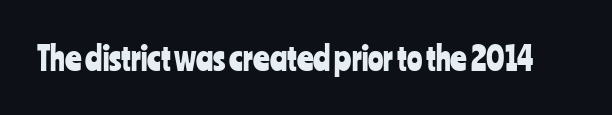
Q: Is the text italic (slanted)? A: No, it is upright.
Q: Is the typeface a serif or a sans-serif typeface? A: Sans-serif.
Q: Is the text underlined? A: No.
Q: Is the spacing between letters normal or unusually wide? A: Normal.
Q: Width (condensed, normal, or wide)? A: Condensed.
Q: Stroke contrast? A: Low.
Q: x-height? A: Medium.
Q: Monospaced? A: No.
